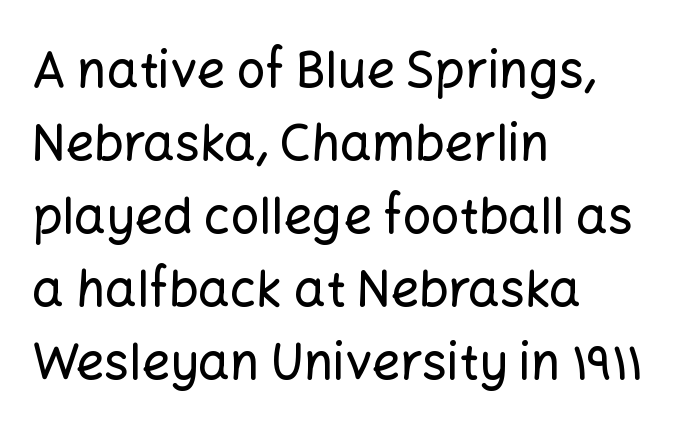
{"serif": "no", "italic": "no", "width": "normal", "stroke_contrast": "low", "x_height": "medium", "monospaced": "no", "underline": "no", "align": "left", "line_spacing": "normal", "line_spacing_ratio": 1.46, "letter_spacing": "normal", "letter_spacing_em": 0.0, "glyph_px": 50}
